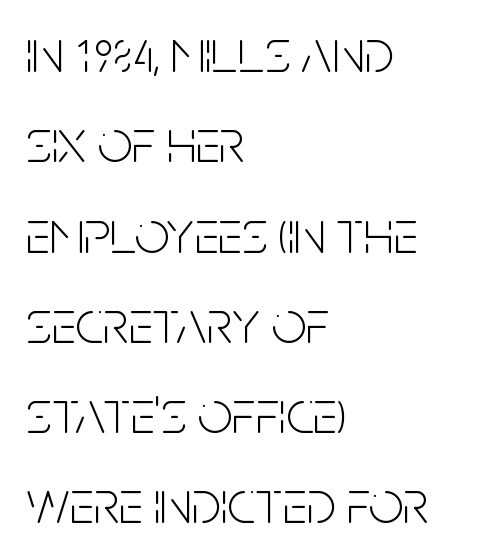
Regarding serifs, this sample does without them. The rows are spaced the way most documents space them. Varying glyph widths throughout — classic text-font behaviour. Nope, not italic — everything's standing straight. Reading down the block, your eye returns to a fixed left position each line.
